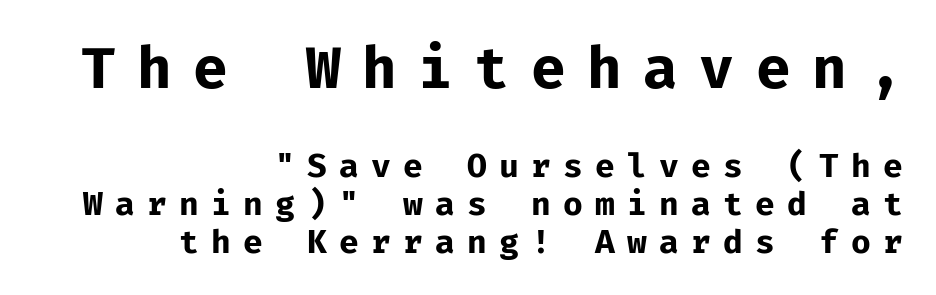
Q: Is the text bold? A: Yes.
Q: Is the text italic (slanted)? A: No, it is upright.
Q: Is the typeface a serif or a sans-serif typeface? A: Sans-serif.
Q: Is the text underlined? A: No.
Q: How is the paragraph aligned? A: Right-aligned.
Q: Is the spacing between letters normal or unusually wide? A: Unusually wide.
Q: Is the spacing between lines tight, normal or loose? A: Tight.
Q: Which block of text is set in a larger size, the first (top) or the second (bottom)? A: The first (top) one.
Q: Width (condensed, normal, or wide)? A: Normal.
Q: Stroke contrast? A: Low.
Q: x-height? A: Medium.
Q: Monospaced? A: Yes.
